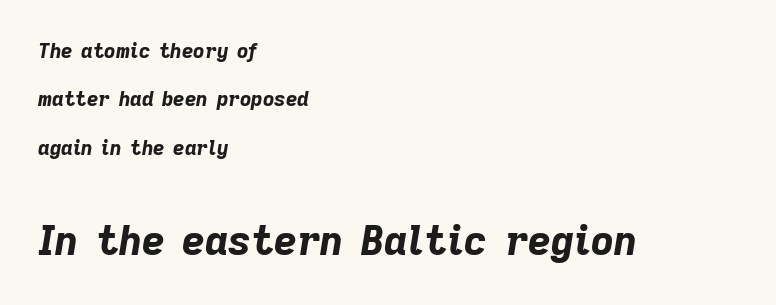
The image shows 40 px bold type, italic (leaning right); set left-aligned, loose line spacing (2.42x), normal letter spacing, not underlined; the second (bottom) block is 2.0x larger; low stroke contrast and a medium x-height.
